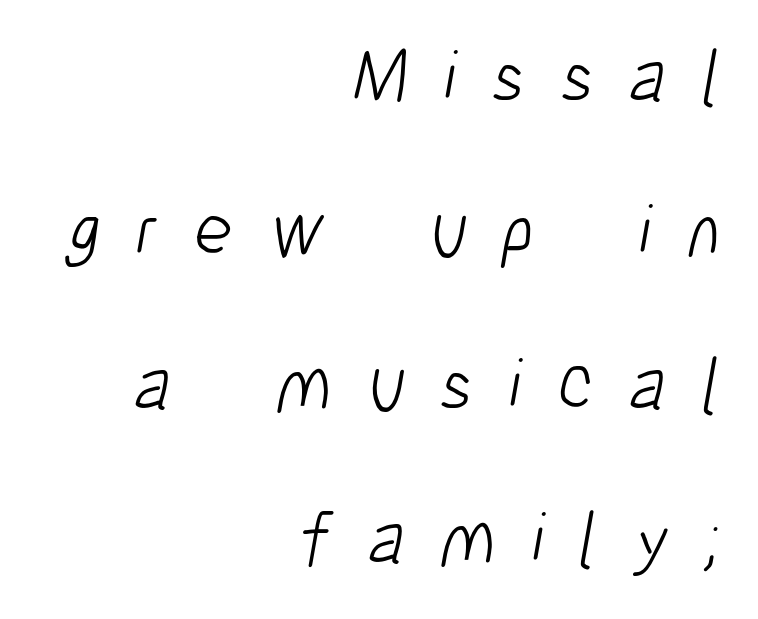
The image shows 74 px light, condensed sans-serif type; set right-aligned, loose line spacing (2.08x), unusually wide letter spacing (+0.49 em), not underlined; low stroke contrast and a medium x-height.
